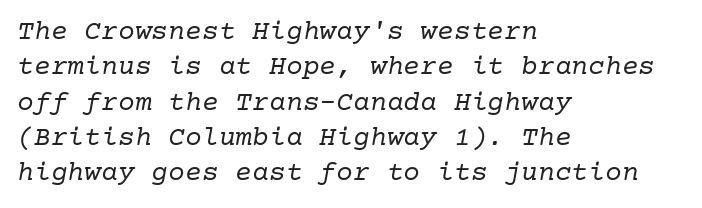
The image shows 28 px regular-weight serif type, italic (leaning right); set left-aligned, normal line spacing (1.26x), normal letter spacing, not underlined; low stroke contrast and a medium x-height.
